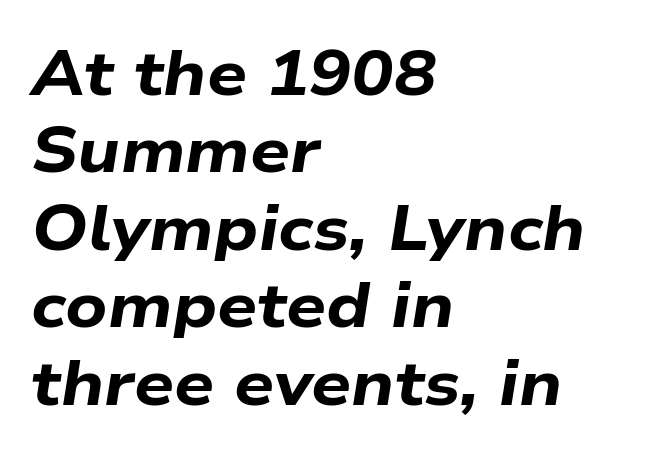
Q: Is the text bold? A: Yes.
Q: Is the text italic (slanted)? A: Yes, it leans right by about 9 degrees.
Q: Is the text underlined? A: No.
Q: How is the paragraph aligned? A: Left-aligned.
Q: Is the spacing between letters normal or unusually wide? A: Normal.
Q: Width (condensed, normal, or wide)? A: Wide.
Q: Stroke contrast? A: Low.
Q: x-height? A: Medium.
Q: Monospaced? A: No.
